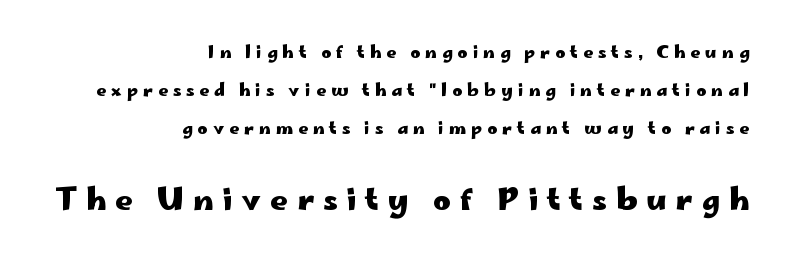
{"serif": "no", "italic": "no", "bold": "yes", "weight": "heavy", "width": "wide", "stroke_contrast": "low", "x_height": "small", "monospaced": "no", "underline": "no", "align": "right", "line_spacing": "loose", "line_spacing_ratio": 2.24, "letter_spacing": "wide", "letter_spacing_em": 0.3, "larger_block": "second", "size_ratio": 1.76, "glyph_px": 30}
